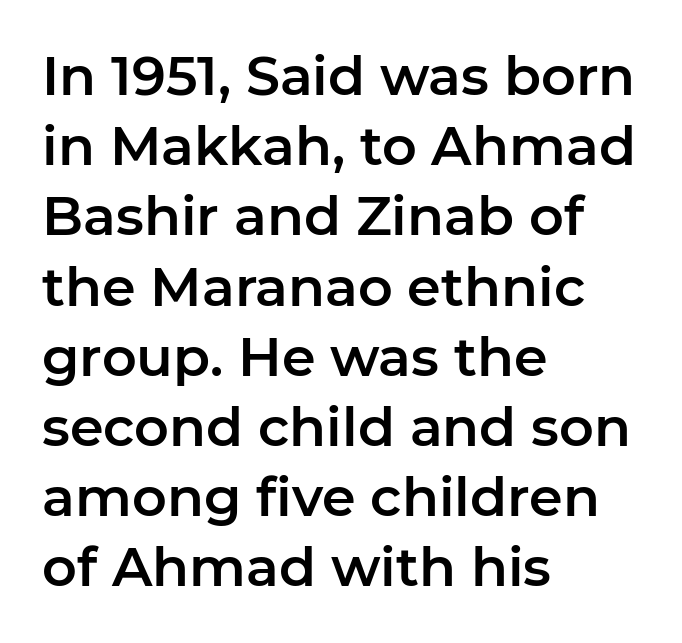
The image shows 54 px sans-serif type, upright; set left-aligned, normal line spacing (1.3x), normal letter spacing, not underlined; low stroke contrast and a medium x-height.
